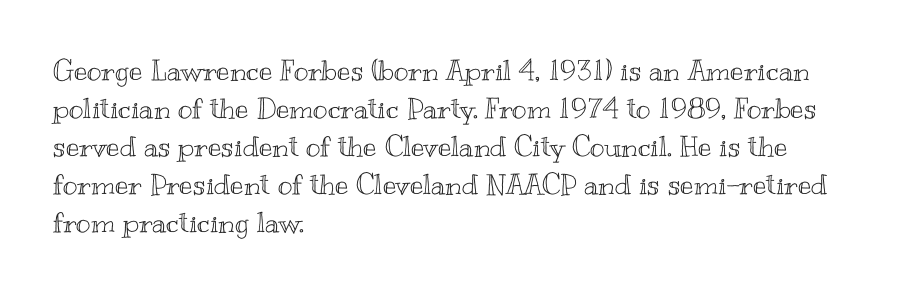
Q: Is the text italic (slanted)? A: No, it is upright.
Q: Is the text underlined? A: No.
Q: How is the paragraph aligned? A: Left-aligned.
Q: Is the spacing between letters normal or unusually wide? A: Normal.
Q: Is the spacing between lines tight, normal or loose? A: Normal.
Q: Width (condensed, normal, or wide)? A: Wide.
Q: x-height? A: Small.
Q: Monospaced? A: No.
